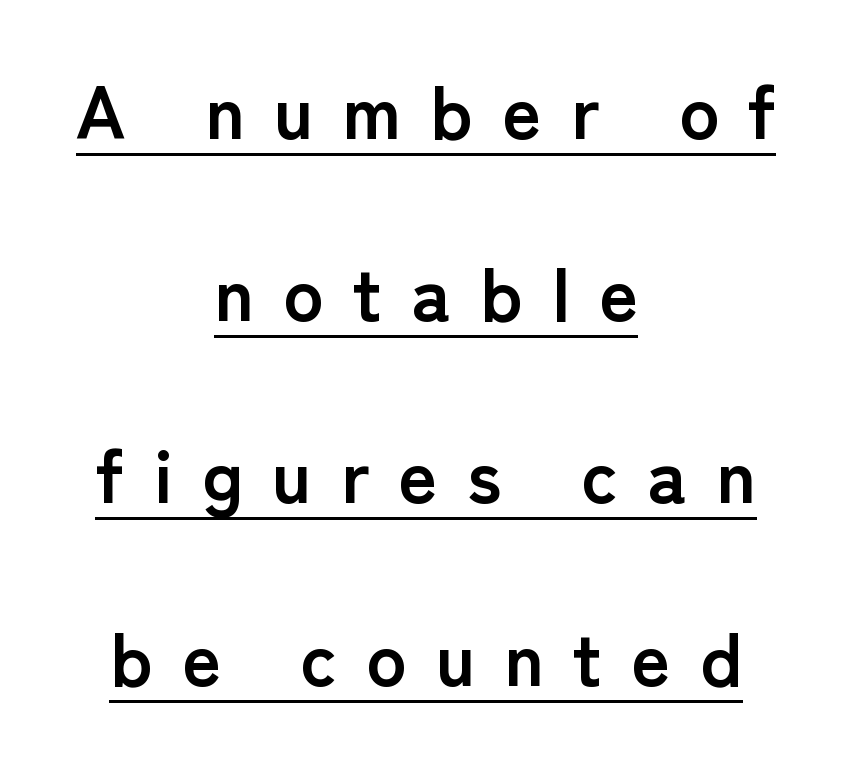
Q: Is the text bold? A: Yes.
Q: Is the text italic (slanted)? A: No, it is upright.
Q: Is the typeface a serif or a sans-serif typeface? A: Sans-serif.
Q: Is the text underlined? A: Yes.
Q: How is the paragraph aligned? A: Centered.
Q: Is the spacing between letters normal or unusually wide? A: Unusually wide.
Q: Is the spacing between lines tight, normal or loose? A: Loose.
Q: Width (condensed, normal, or wide)? A: Normal.
Q: Stroke contrast? A: Low.
Q: x-height? A: Medium.
Q: Monospaced? A: No.
